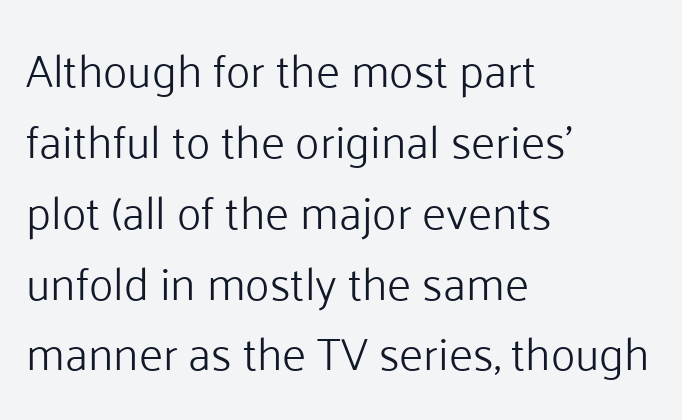
Q: Is the text bold? A: No.
Q: Is the text italic (slanted)? A: No, it is upright.
Q: Is the typeface a serif or a sans-serif typeface? A: Sans-serif.
Q: Is the text underlined? A: No.
Q: How is the paragraph aligned? A: Left-aligned.
Q: Is the spacing between letters normal or unusually wide? A: Normal.
Q: Is the spacing between lines tight, normal or loose? A: Normal.
Q: Width (condensed, normal, or wide)? A: Normal.
Q: Stroke contrast? A: Low.
Q: x-height? A: Medium.
Q: Monospaced? A: No.
